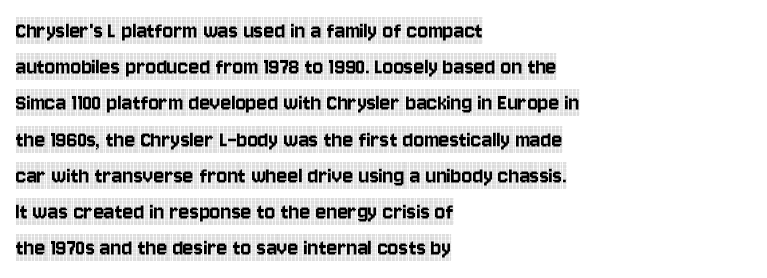
The image shows 25 px text type, upright; set left-aligned, normal line spacing (1.45x), normal letter spacing, not underlined.
